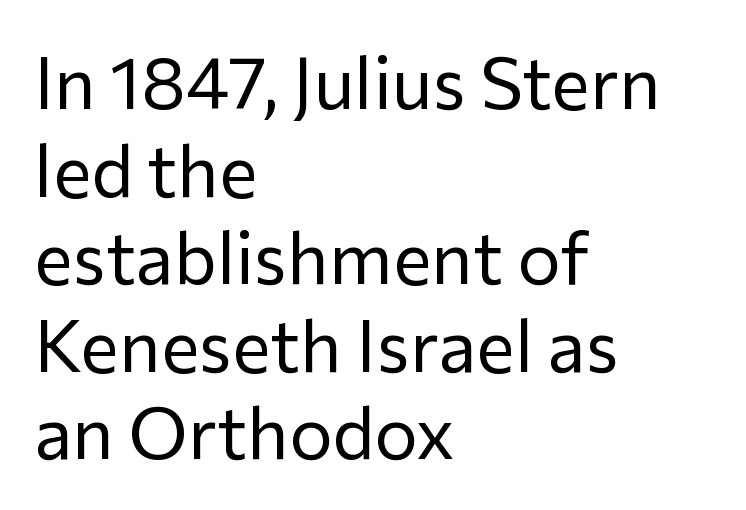
The letters advance in unequal steps, a hallmark of proportional type. The rendering shows plain stroke endings on the letterforms — a sans-serif design. The ragged edge is on the right, which tells us the setting is flush left. There is no visible air inserted between adjacent glyphs. The lettering holds an erect, upright posture throughout.
